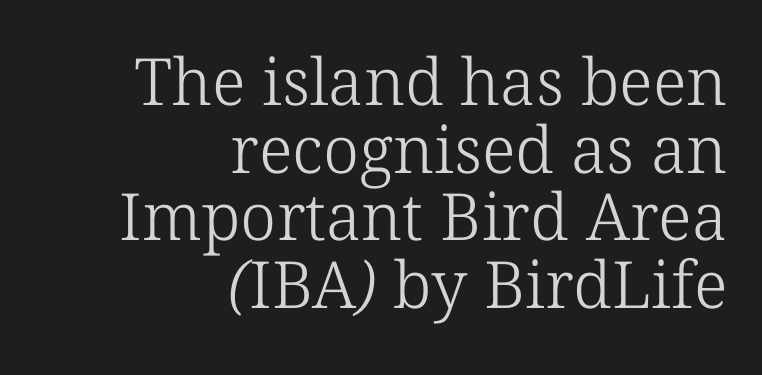
You could call the tracking neutral — neither tight nor loose. Do the characters align in a grid? No, the font is proportional. The characters are drawn with everyday or finer stroke widths. Is the block centered? No — it sits flush against the right margin.
